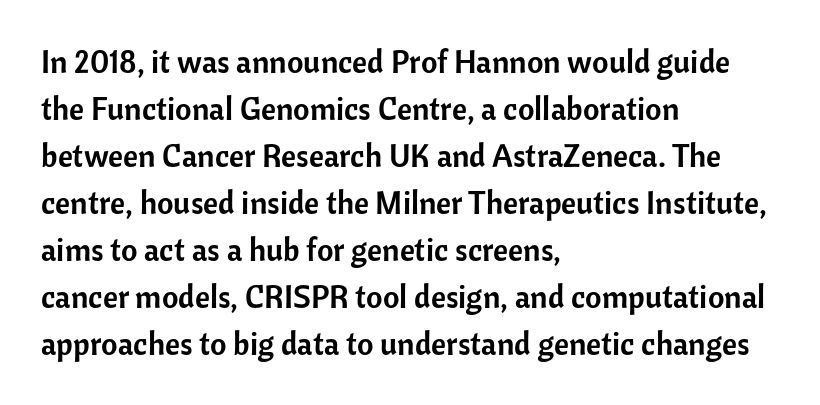
{"serif": "no", "italic": "no", "width": "normal", "stroke_contrast": "low", "x_height": "medium", "monospaced": "no", "underline": "no", "align": "left", "line_spacing": "normal", "line_spacing_ratio": 1.47, "letter_spacing": "normal", "letter_spacing_em": 0.0, "glyph_px": 32}
